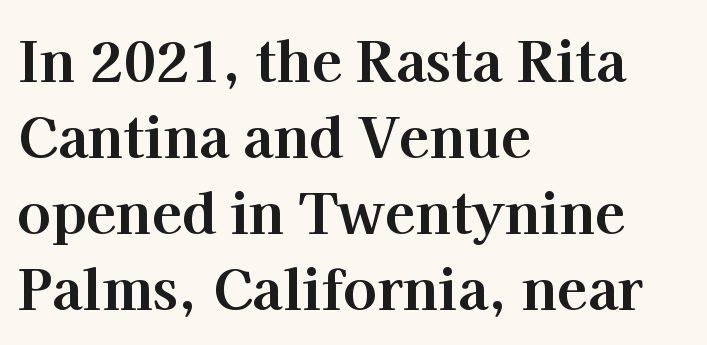
{"serif": "yes", "italic": "no", "bold": "yes", "weight": "bold", "width": "normal", "stroke_contrast": "high", "x_height": "medium", "monospaced": "no", "underline": "no", "align": "left", "line_spacing": "normal", "line_spacing_ratio": 1.36, "letter_spacing": "normal", "letter_spacing_em": 0.0, "glyph_px": 56}
